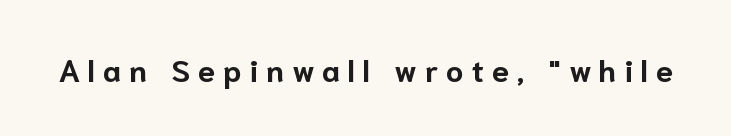
{"serif": "no", "italic": "no", "bold": "yes", "weight": "bold", "width": "normal", "stroke_contrast": "low", "x_height": "medium", "monospaced": "no", "underline": "no", "letter_spacing": "wide", "letter_spacing_em": 0.26, "glyph_px": 31}
